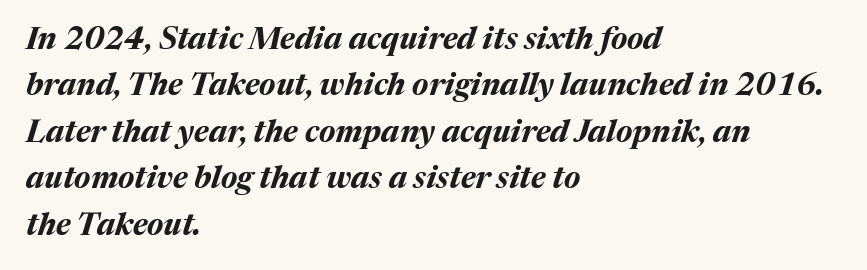
This sample uses an oblique cut, with every glyph tilted off the vertical. Typographic density is high because the face is bold. In CSS terms this would be text-align: left. Leading matches the norm, producing a regular column.
